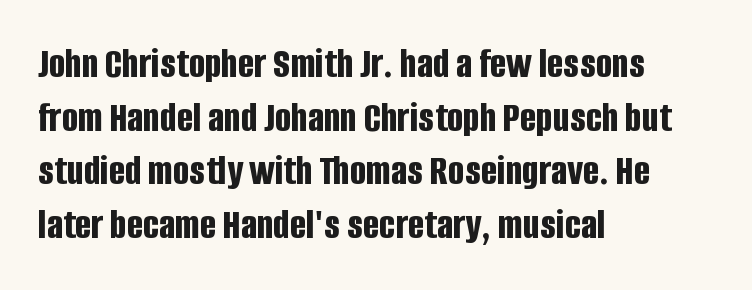
Q: Is the text bold? A: Yes.
Q: Is the text italic (slanted)? A: No, it is upright.
Q: Is the typeface a serif or a sans-serif typeface? A: Sans-serif.
Q: Is the text underlined? A: No.
Q: How is the paragraph aligned? A: Left-aligned.
Q: Is the spacing between letters normal or unusually wide? A: Normal.
Q: Is the spacing between lines tight, normal or loose? A: Normal.
Q: Width (condensed, normal, or wide)? A: Condensed.
Q: Stroke contrast? A: Low.
Q: x-height? A: Large.
Q: Monospaced? A: No.
